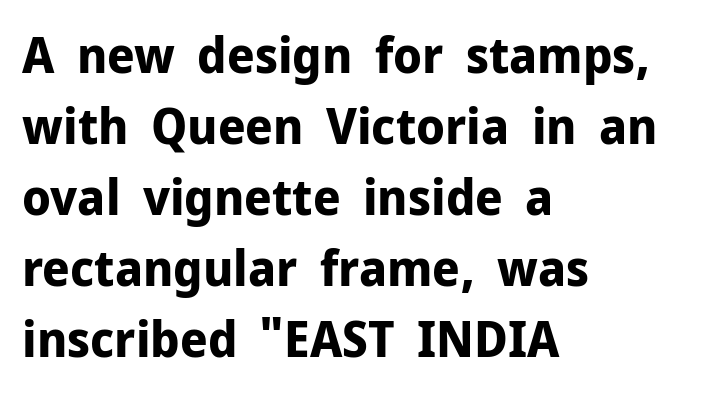
No extra tracking has been applied to these lines. Check where the strokes stop: nothing finishes them off — pure sans. Lines of text with bare space underneath. The typography opts for an upright posture over an oblique one. How would I describe the line gaps? Plain and ordinary. Every row of glyphs begins at an identical x-position on the left.
